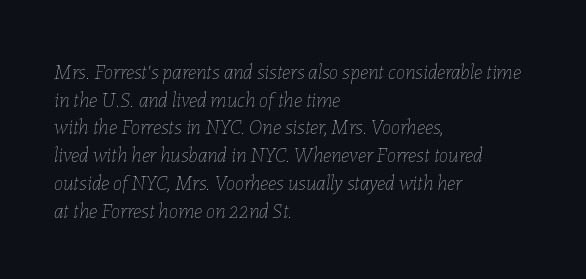
These lines sit exactly where default settings would place them. Observe the ordinary spacing: letters are neighbours, not strangers. Decoration check: the copy has no underline. Teacher's note: observe the even left margin — that is flush-left alignment. Each stroke keeps to a modest, everyday thickness or less.
